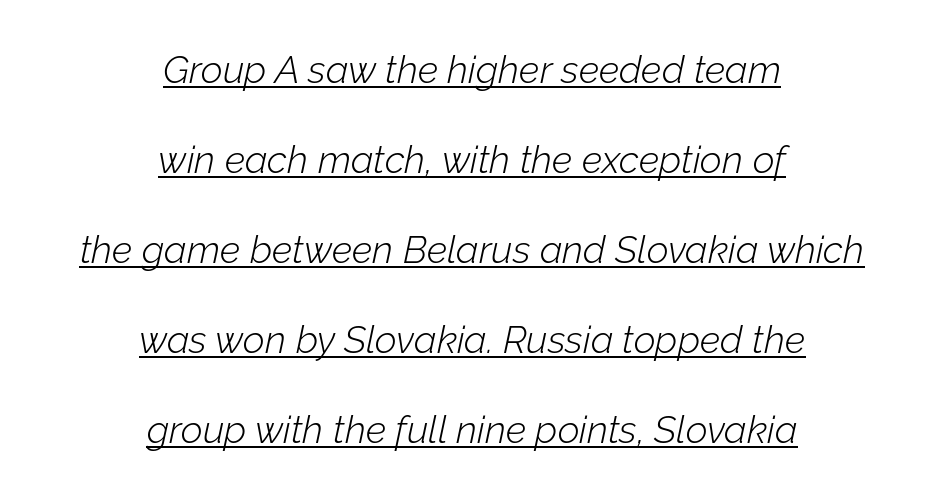
{"italic": "yes", "lean": "right", "slant_degrees": 12, "bold": "no", "weight": "light", "width": "normal", "stroke_contrast": "low", "x_height": "medium", "monospaced": "no", "underline": "yes", "align": "center", "line_spacing": "loose", "line_spacing_ratio": 2.37, "letter_spacing": "normal", "letter_spacing_em": 0.0, "glyph_px": 38}
